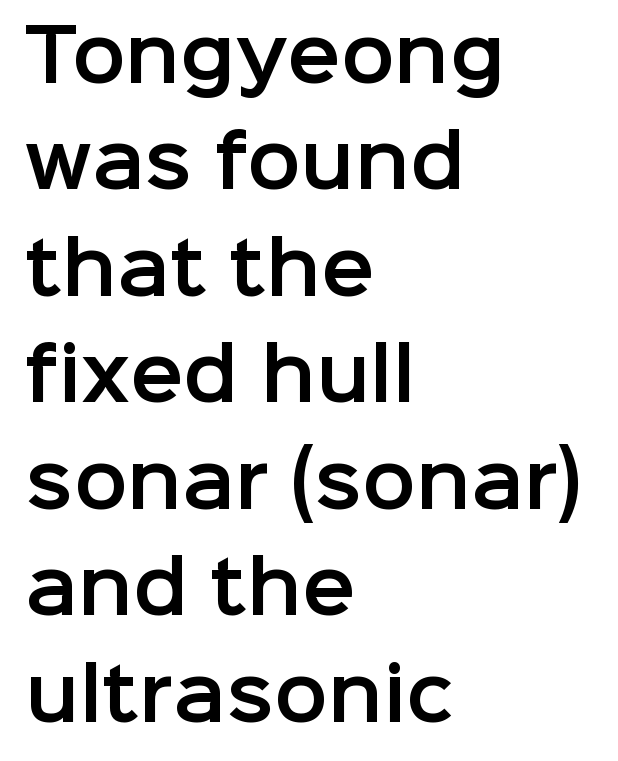
{"serif": "no", "italic": "no", "width": "normal", "stroke_contrast": "low", "x_height": "medium", "monospaced": "no", "underline": "no", "align": "left", "line_spacing": "normal", "line_spacing_ratio": 1.5, "letter_spacing": "normal", "letter_spacing_em": 0.0, "glyph_px": 71}
